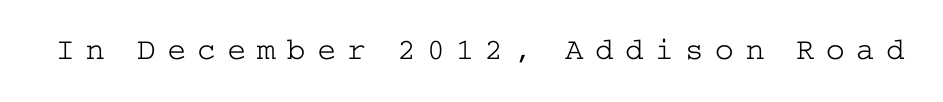
The image shows 31 px light, wide serif type, upright; set unusually wide letter spacing (+0.37 em), not underlined; low stroke contrast and a medium x-height.
